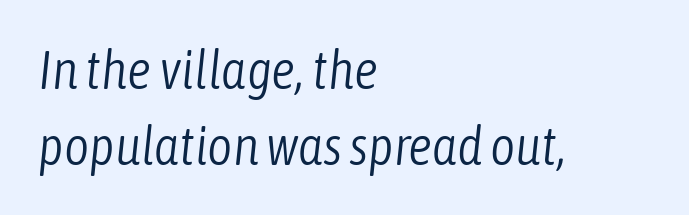
{"italic": "yes", "lean": "right", "slant_degrees": 6, "bold": "no", "weight": "light", "width": "condensed", "stroke_contrast": "low", "x_height": "medium", "monospaced": "no", "underline": "no", "align": "left", "line_spacing": "normal", "line_spacing_ratio": 1.4, "letter_spacing": "normal", "letter_spacing_em": 0.0, "glyph_px": 54}
